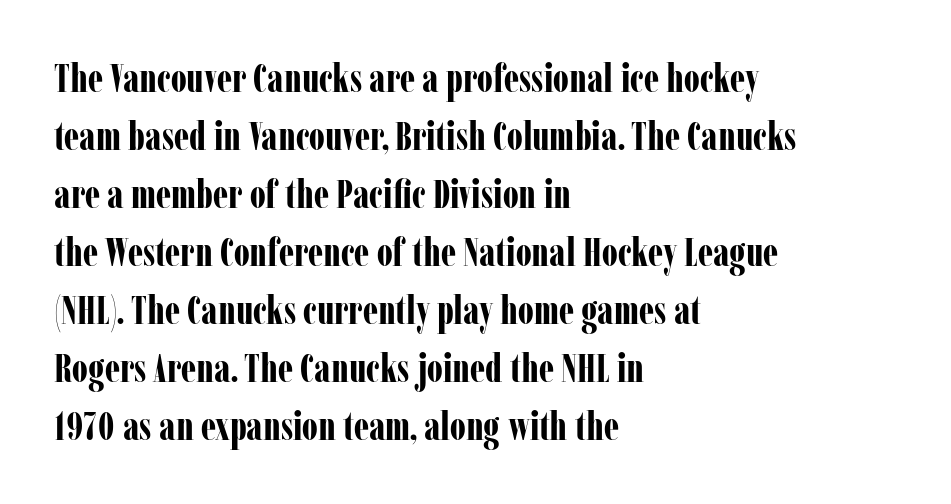
{"serif": "yes", "italic": "no", "bold": "yes", "weight": "bold", "width": "condensed", "stroke_contrast": "low", "x_height": "medium", "monospaced": "no", "underline": "no", "align": "left", "line_spacing": "normal", "line_spacing_ratio": 1.45, "letter_spacing": "normal", "letter_spacing_em": 0.0, "glyph_px": 40}
